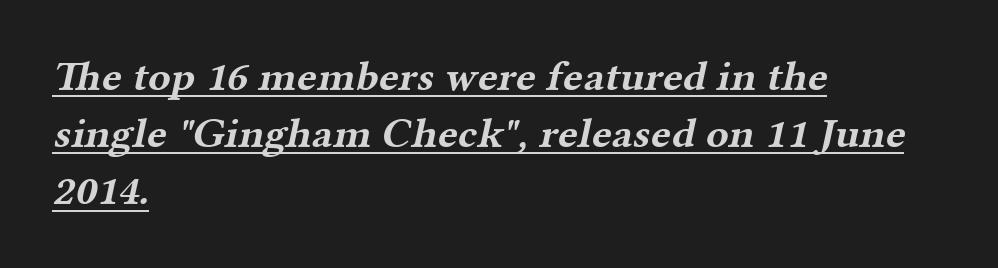
{"serif": "yes", "bold": "yes", "weight": "bold", "width": "wide", "stroke_contrast": "medium", "x_height": "medium", "monospaced": "no", "underline": "yes", "align": "left", "line_spacing": "normal", "line_spacing_ratio": 1.36, "letter_spacing": "normal", "letter_spacing_em": 0.0, "glyph_px": 42}
